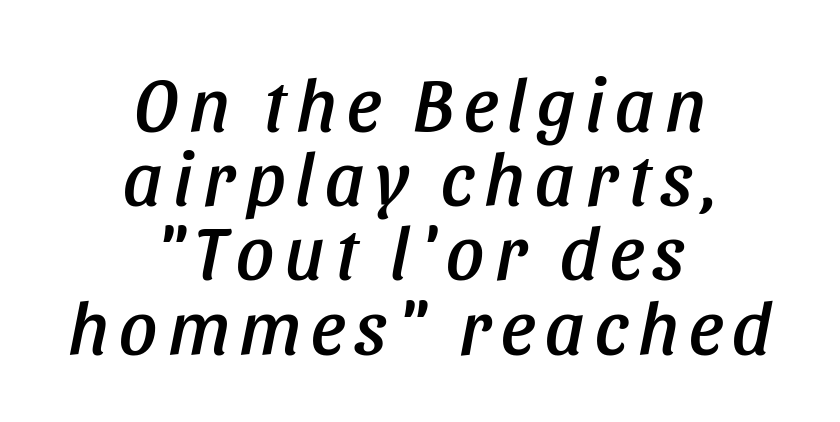
{"italic": "yes", "lean": "right", "slant_degrees": 11, "width": "condensed", "stroke_contrast": "low", "x_height": "large", "monospaced": "no", "underline": "no", "align": "center", "line_spacing": "tight", "line_spacing_ratio": 0.99, "glyph_px": 75}
